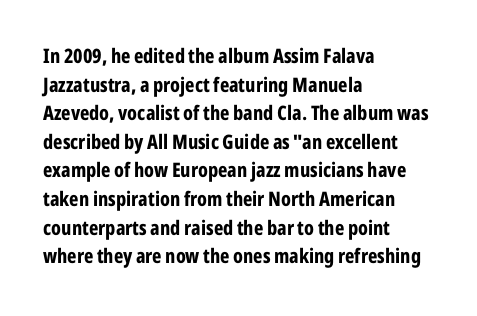
{"italic": "no", "bold": "yes", "underline": "no", "align": "left", "line_spacing": "normal", "line_spacing_ratio": 1.43, "letter_spacing": "normal", "letter_spacing_em": 0.0, "glyph_px": 20}
